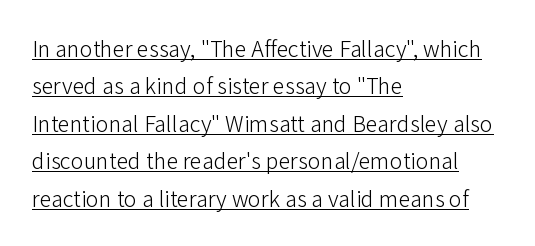
Q: Is the text bold? A: No.
Q: Is the text italic (slanted)? A: No, it is upright.
Q: Is the text underlined? A: Yes.
Q: How is the paragraph aligned? A: Left-aligned.
Q: Is the spacing between letters normal or unusually wide? A: Normal.
Q: Is the spacing between lines tight, normal or loose? A: Normal.
